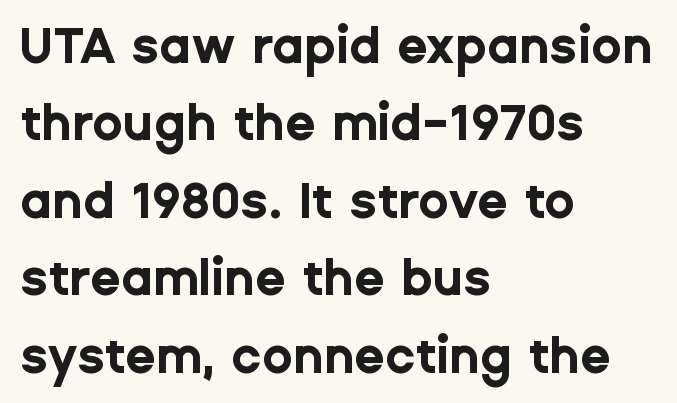
The face used here is proportionally spaced, like ordinary book or web type. Reading down the column, the eye jumps a familiar distance to each next line. Unlike a traditional serif, this face leaves its strokes unadorned. Each glyph is drawn with heavy, bold strokes. Does the copy run flush right? No — it runs flush left. This rendering leaves character spacing at its baseline value.
